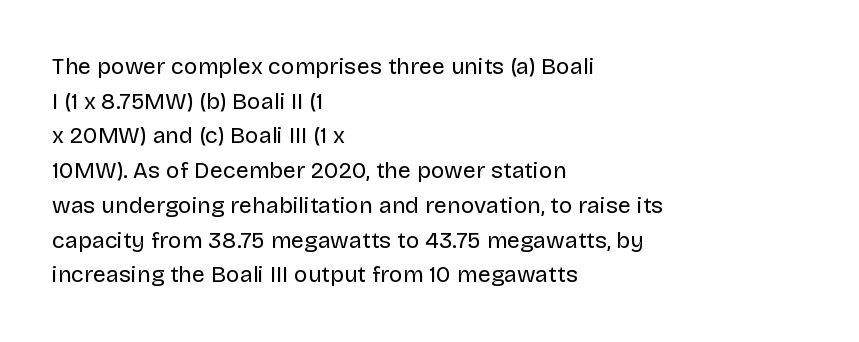
{"italic": "no", "bold": "no", "underline": "no", "align": "left", "line_spacing": "normal", "line_spacing_ratio": 1.51, "letter_spacing": "normal", "letter_spacing_em": 0.0, "glyph_px": 23}
